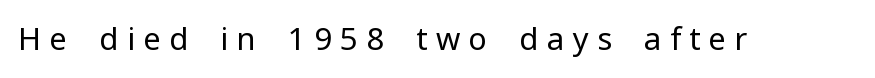
The zone under the glyphs is completely vacant. Spacing verdict: proportional, widths tailored to each character. This is not heavy type; no bold has been used. Tracking here is generous; glyphs stand well apart from one another. This is roman type, the default non-slanted kind. This rendering employs a face without finishing strokes, i.e., a sans-serif.
